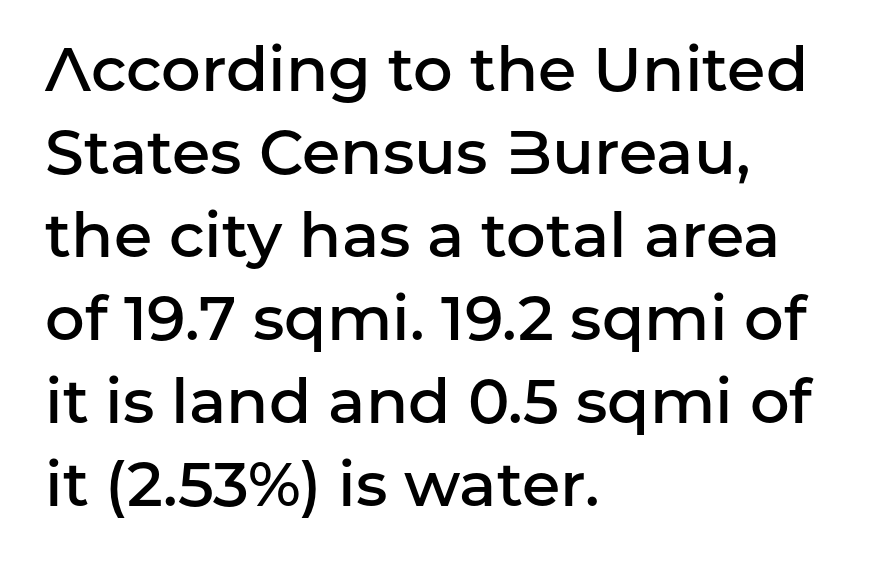
The image shows 62 px semibold sans-serif type, upright; set left-aligned, normal line spacing (1.34x), normal letter spacing, not underlined; low stroke contrast and a medium x-height.
